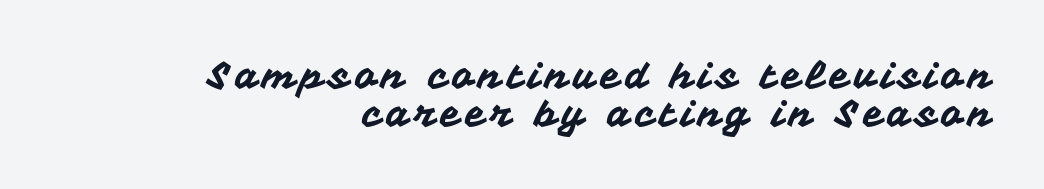
Character widths vary here, with narrow letters taking less room than wide ones. Does the type have serifs? No, each stem ends abruptly. Short and long lines alike share a common ending point at right.
